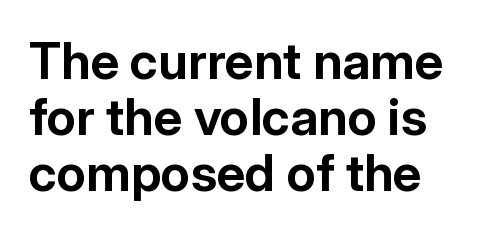
Q: Is the text bold? A: Yes.
Q: Is the text italic (slanted)? A: No, it is upright.
Q: Is the typeface a serif or a sans-serif typeface? A: Sans-serif.
Q: Is the text underlined? A: No.
Q: How is the paragraph aligned? A: Left-aligned.
Q: Is the spacing between letters normal or unusually wide? A: Normal.
Q: Is the spacing between lines tight, normal or loose? A: Tight.
Q: Width (condensed, normal, or wide)? A: Normal.
Q: Stroke contrast? A: Low.
Q: x-height? A: Medium.
Q: Monospaced? A: No.
